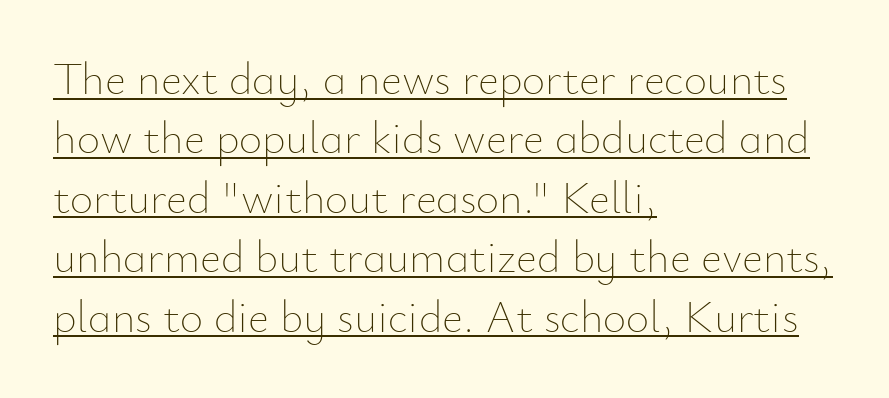
Q: Is the text bold? A: No.
Q: Is the text italic (slanted)? A: No, it is upright.
Q: Is the text underlined? A: Yes.
Q: How is the paragraph aligned? A: Left-aligned.
Q: Is the spacing between letters normal or unusually wide? A: Normal.
Q: Is the spacing between lines tight, normal or loose? A: Normal.
Q: Width (condensed, normal, or wide)? A: Normal.
Q: Stroke contrast? A: Low.
Q: x-height? A: Small.
Q: Monospaced? A: No.
